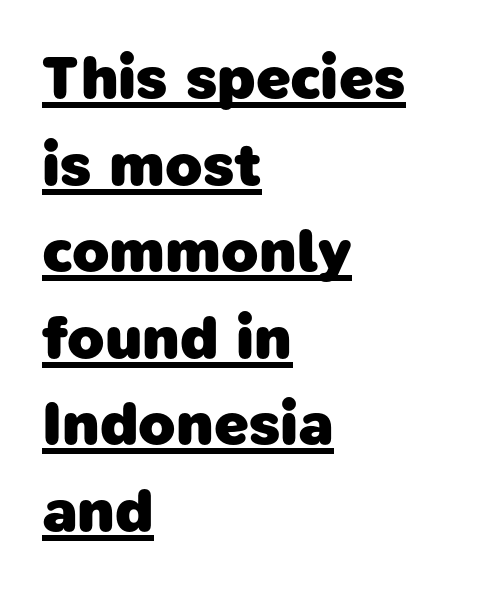
Look at the tracking — it's just the regular setting, nothing added. A typesetter would label this face a sans. These lines sit exactly where default settings would place them. Left-aligned paragraph, ragged on the right. Descenders here cross a horizontal rule under the line.
